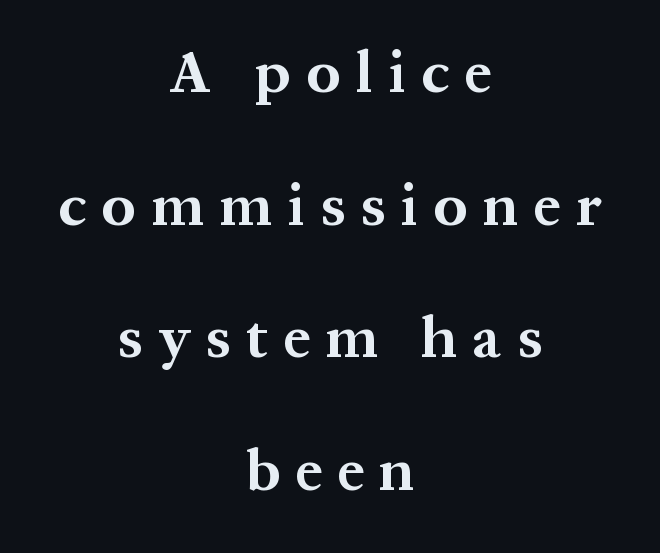
{"serif": "yes", "italic": "no", "bold": "yes", "weight": "bold", "width": "normal", "stroke_contrast": "medium", "x_height": "medium", "monospaced": "no", "underline": "no", "align": "center", "line_spacing": "loose", "line_spacing_ratio": 2.25, "letter_spacing": "wide", "letter_spacing_em": 0.27, "glyph_px": 59}
